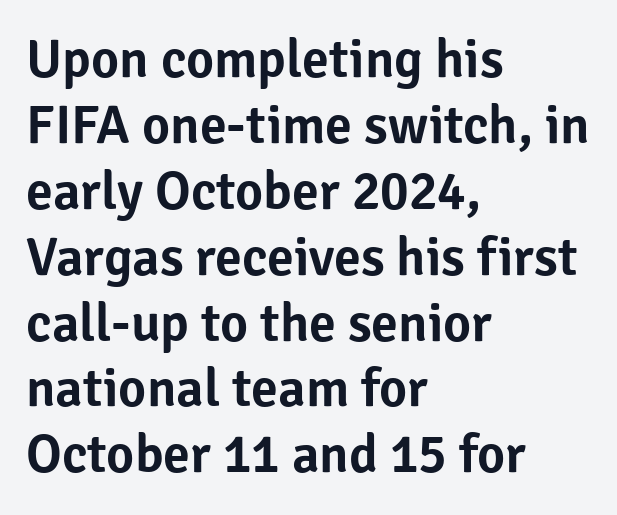
In terms of letterform style, serifs are entirely absent. The paragraph shown leans on its left margin. Honestly, the letter spacing is just normal — you wouldn't notice it. The rendering uses natural spacing where letterforms have individual widths. Clear beneath every line of the passage. Vertical strokes here are truly vertical.
